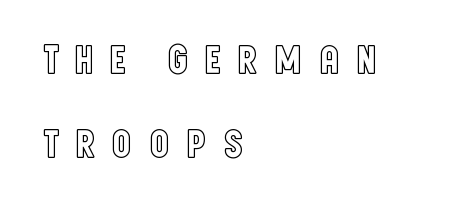
Q: Is the text italic (slanted)? A: No, it is upright.
Q: Is the text underlined? A: No.
Q: How is the paragraph aligned? A: Left-aligned.
Q: Is the spacing between letters normal or unusually wide? A: Unusually wide.
Q: Is the spacing between lines tight, normal or loose? A: Loose.
Q: Width (condensed, normal, or wide)? A: Condensed.
Q: x-height? A: Large.
Q: Monospaced? A: No.
